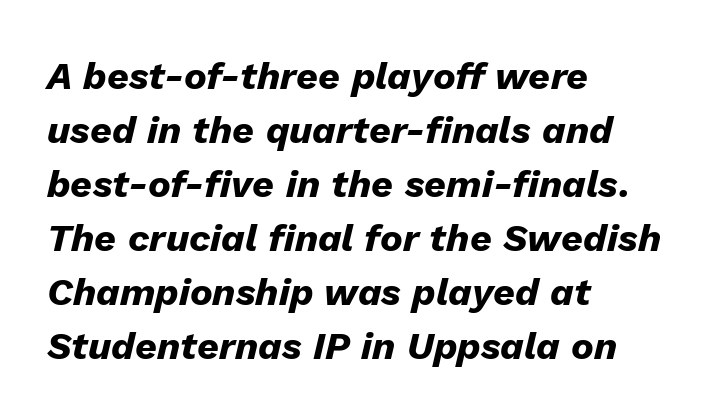
You could not count columns in this text — the font is proportionally spaced. Line spacing here is normal. The sample has been set heavy, in full bold. The face used here has a pronounced slope to its letters. The paragraph shown leans on its left margin. The baseline area is clear.
